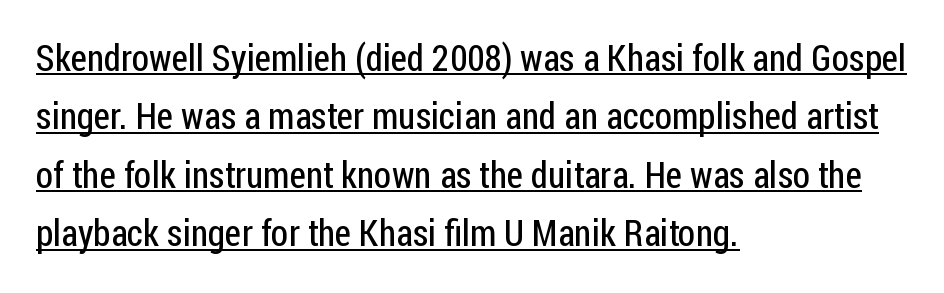
Letter spacing: default. Think standard paragraph weight, or any step lighter than that. Unlike italic type, these characters show no tilt at all. Check the space under the baseline: a stroke is drawn there. The characters display no serif detailing; their extremities are plain. These lines are set flush left with a ragged right edge.
